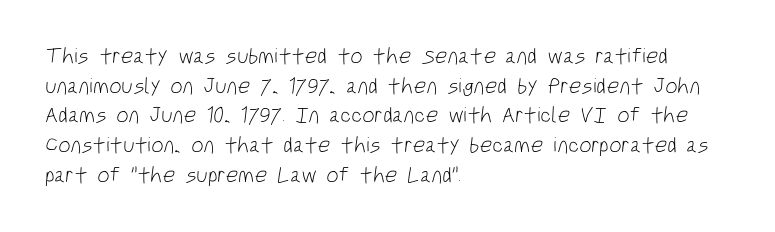
{"bold": "no", "underline": "no", "align": "left", "line_spacing": "normal", "line_spacing_ratio": 1.35, "letter_spacing": "normal", "letter_spacing_em": 0.0, "glyph_px": 22}
